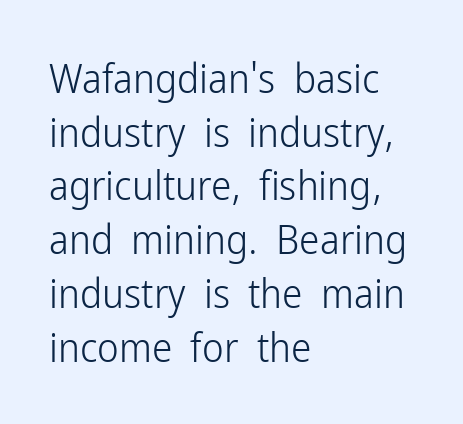
The image shows 41 px light, condensed sans-serif type, upright; set left-aligned, normal line spacing (1.31x), normal letter spacing, not underlined; low stroke contrast and a medium x-height.
